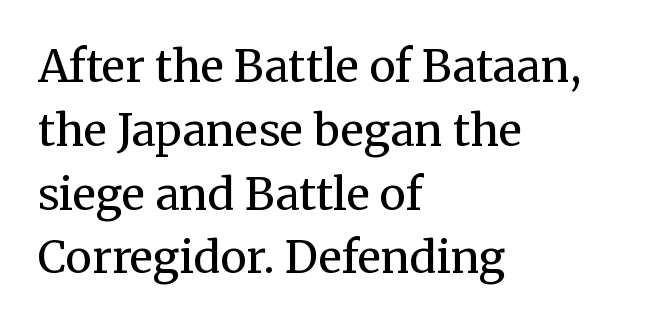
The image shows 44 px regular-weight serif type, upright; set left-aligned, normal line spacing (1.45x), normal letter spacing, not underlined; medium stroke contrast and a medium x-height.
